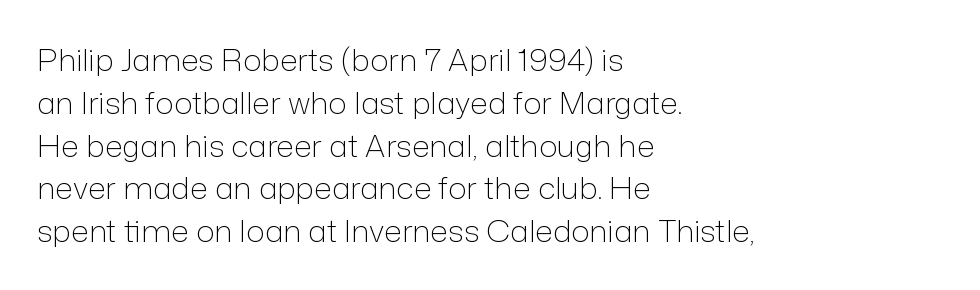
The image shows 31 px light sans-serif type, upright; set left-aligned, normal line spacing (1.38x), normal letter spacing, not underlined; low stroke contrast and a medium x-height.
